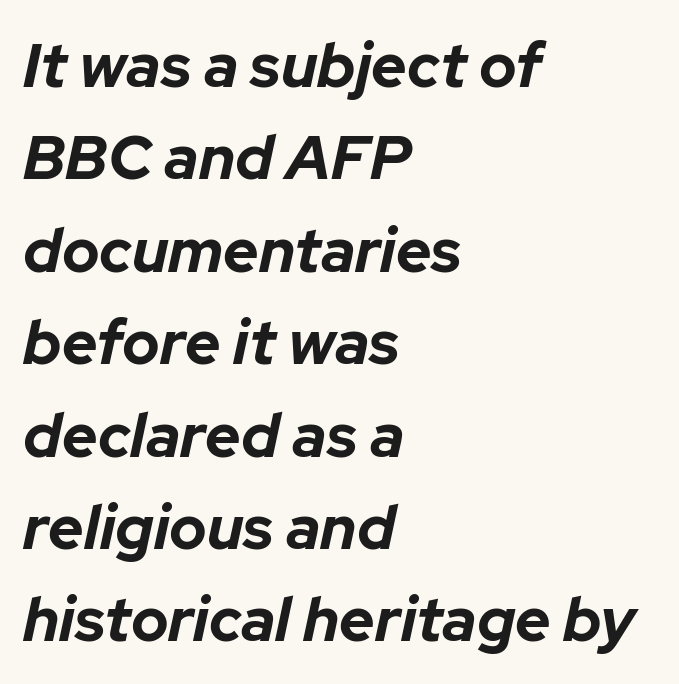
{"italic": "yes", "lean": "right", "slant_degrees": 12, "bold": "yes", "weight": "bold", "width": "normal", "stroke_contrast": "low", "x_height": "medium", "monospaced": "no", "underline": "no", "align": "left", "line_spacing": "normal", "line_spacing_ratio": 1.49, "letter_spacing": "normal", "letter_spacing_em": 0.0, "glyph_px": 62}
